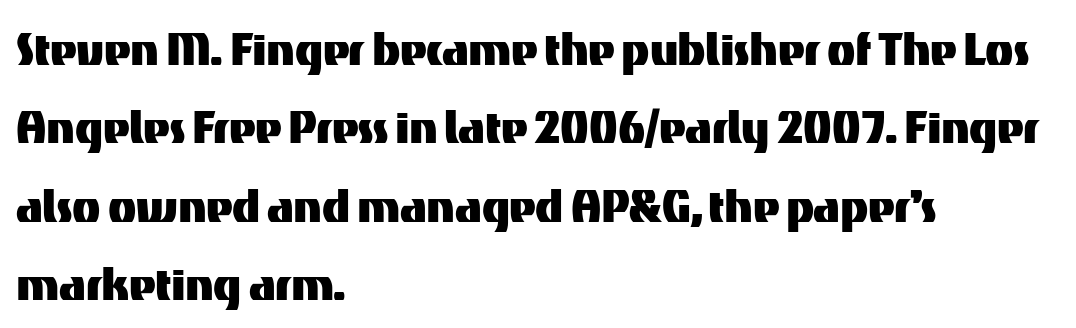
Q: Is the text italic (slanted)? A: No, it is upright.
Q: Is the typeface a serif or a sans-serif typeface? A: Sans-serif.
Q: Is the text underlined? A: No.
Q: How is the paragraph aligned? A: Left-aligned.
Q: Is the spacing between letters normal or unusually wide? A: Normal.
Q: Is the spacing between lines tight, normal or loose? A: Normal.
Q: Width (condensed, normal, or wide)? A: Normal.
Q: Stroke contrast? A: Medium.
Q: x-height? A: Medium.
Q: Monospaced? A: No.
